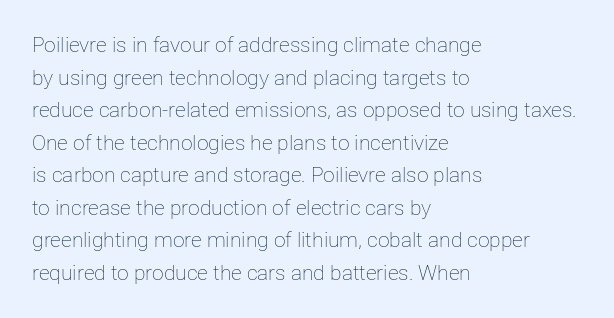
The image shows 21 px text type, upright; set left-aligned, normal line spacing (1.55x), normal letter spacing, not underlined.
